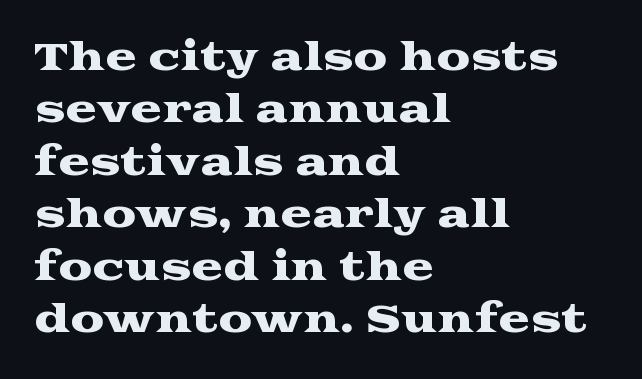
{"serif": "yes", "italic": "no", "width": "wide", "stroke_contrast": "medium", "x_height": "medium", "monospaced": "no", "underline": "no", "align": "left", "line_spacing": "normal", "line_spacing_ratio": 1.38, "letter_spacing": "normal", "letter_spacing_em": 0.0, "glyph_px": 38}
